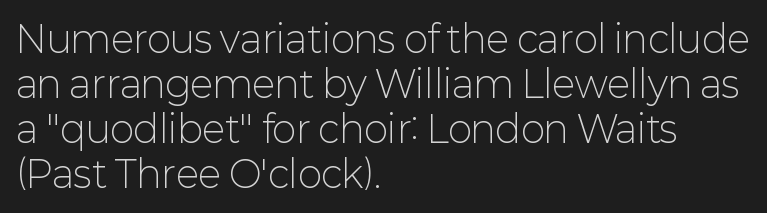
Regarding serifs, this sample does without them. The strokes carry an ordinary text weight at most. Each letter keeps its own natural width here, so spacing adapts to shape. Posture: upright roman. Tracking here is standard; glyphs follow each other at the usual distance.
